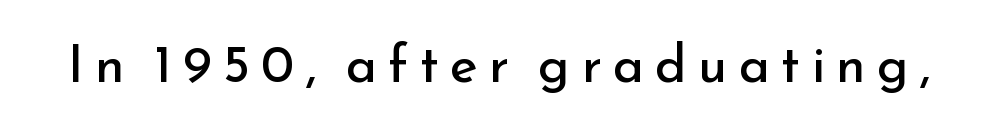
Students, note that the glyphs here are deliberately spaced far apart. Anything drawn beneath the words? Only blank space. This is sans-serif lettering, the kind often seen on screens and signage. This reads as an unemphasized weight, regular at the heaviest. Every character sits straight up, as roman type does. This sample has the flowing, uneven cadence of proportional lettering.
